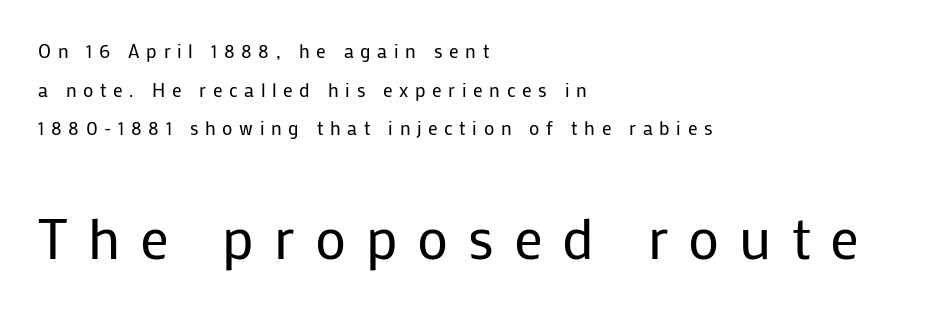
{"serif": "no", "italic": "no", "bold": "no", "weight": "regular", "width": "normal", "stroke_contrast": "low", "x_height": "medium", "monospaced": "no", "underline": "no", "align": "left", "line_spacing": "loose", "line_spacing_ratio": 2.03, "letter_spacing": "wide", "letter_spacing_em": 0.35, "larger_block": "second", "size_ratio": 3.0, "glyph_px": 57}
